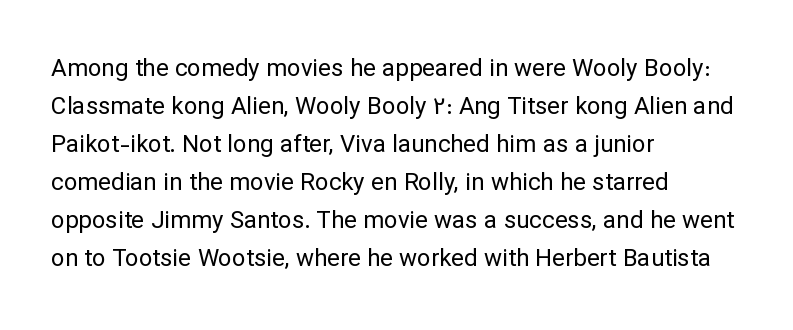
Q: Is the text bold? A: No.
Q: Is the text italic (slanted)? A: No, it is upright.
Q: Is the text underlined? A: No.
Q: How is the paragraph aligned? A: Left-aligned.
Q: Is the spacing between letters normal or unusually wide? A: Normal.
Q: Is the spacing between lines tight, normal or loose? A: Normal.
